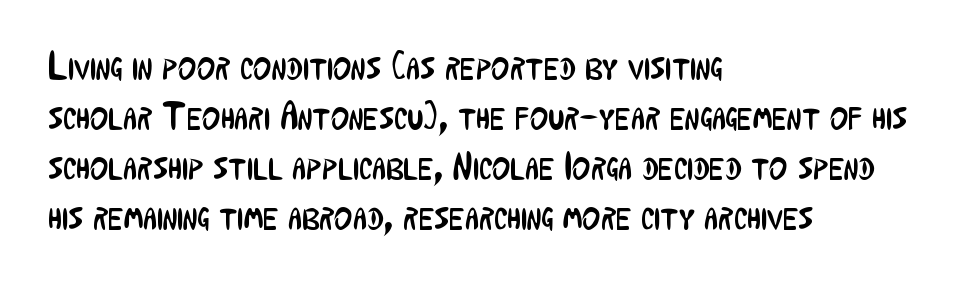
The image shows 39 px regular-weight, condensed sans-serif type, upright; set left-aligned, normal line spacing (1.28x), normal letter spacing, not underlined; low stroke contrast and a medium x-height.
